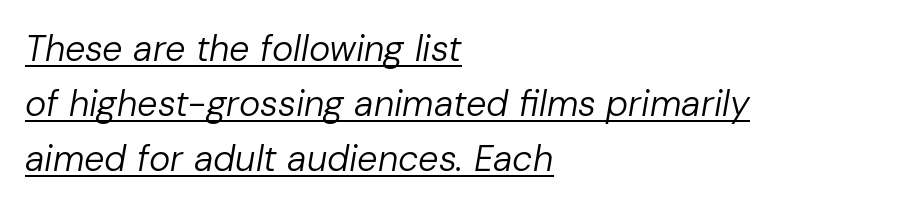
{"italic": "yes", "lean": "right", "slant_degrees": 10, "bold": "no", "weight": "regular", "width": "normal", "stroke_contrast": "low", "x_height": "medium", "monospaced": "no", "underline": "yes", "align": "left", "line_spacing": "normal", "line_spacing_ratio": 1.53, "letter_spacing": "normal", "letter_spacing_em": 0.0, "glyph_px": 36}
